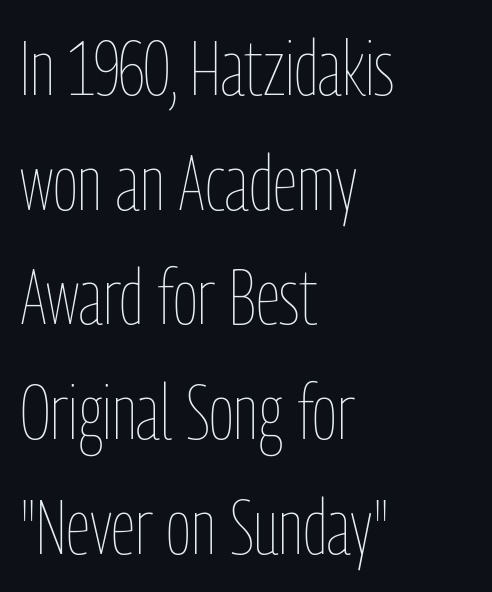
Q: Is the text bold? A: No.
Q: Is the text italic (slanted)? A: No, it is upright.
Q: Is the text underlined? A: No.
Q: How is the paragraph aligned? A: Left-aligned.
Q: Is the spacing between letters normal or unusually wide? A: Normal.
Q: Is the spacing between lines tight, normal or loose? A: Normal.
Q: Width (condensed, normal, or wide)? A: Condensed.
Q: Stroke contrast? A: Low.
Q: x-height? A: Medium.
Q: Monospaced? A: No.
